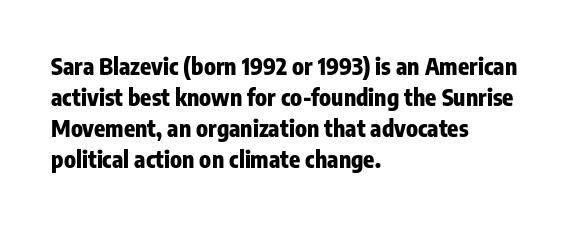
Caption: bold face, heavy strokes. Compared with typical body copy, the letter spacing here is the same. Line starts are locked; line ends wander. The axis of the letterforms is exactly vertical.
